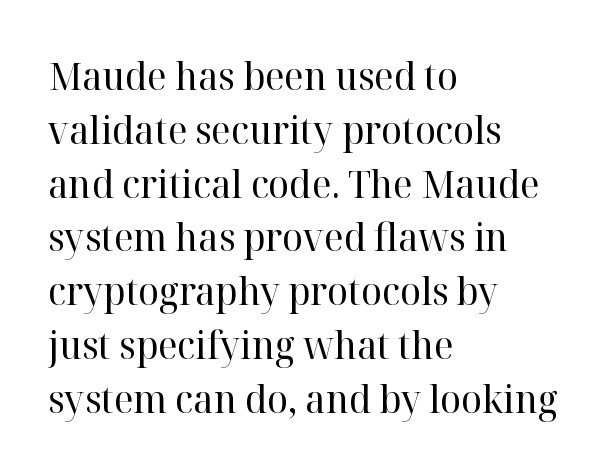
Characters follow at the spacing the type designer built in. Yep, those are serifs on the letters. Type without underlining. Weight: in the light-to-regular range.
